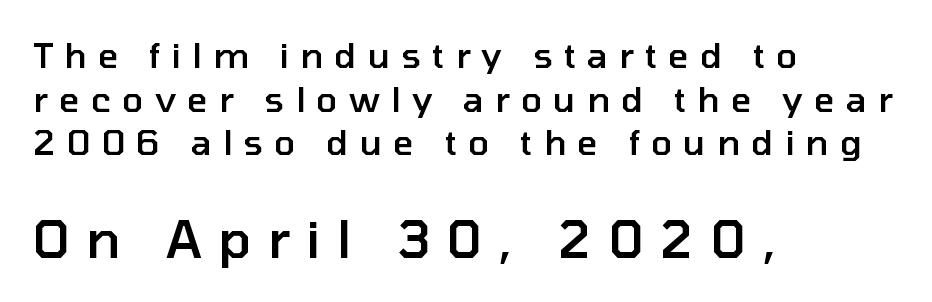
The image shows 52 px semibold sans-serif type, upright; set left-aligned, normal line spacing (1.25x), unusually wide letter spacing (+0.32 em), not underlined; the second (bottom) block is 1.49x larger; low stroke contrast and a medium x-height.
